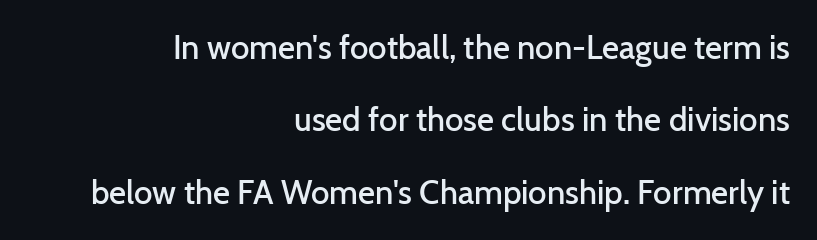
{"serif": "no", "italic": "no", "bold": "semi", "weight": "semibold", "width": "normal", "stroke_contrast": "low", "x_height": "medium", "monospaced": "no", "underline": "no", "align": "right", "line_spacing": "loose", "line_spacing_ratio": 2.19, "letter_spacing": "normal", "letter_spacing_em": 0.0, "glyph_px": 33}
